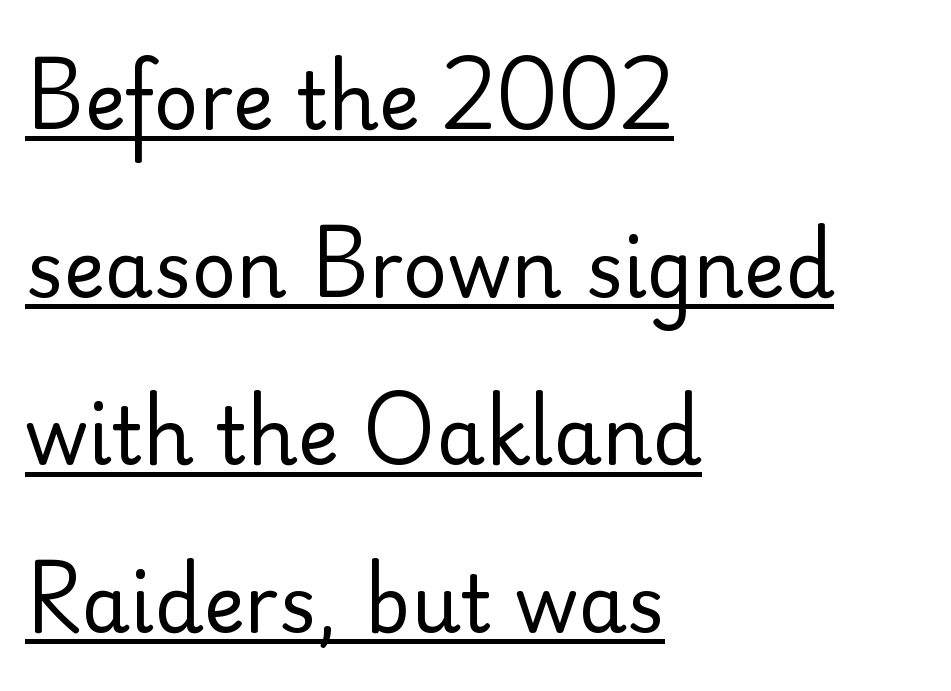
The image shows 78 px regular-weight sans-serif type, upright; set left-aligned, loose line spacing (2.15x), normal letter spacing, underlined; low stroke contrast and a small x-height.
